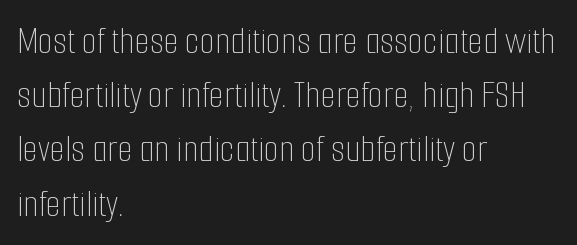
{"italic": "no", "bold": "no", "weight": "thin", "width": "condensed", "stroke_contrast": "low", "x_height": "medium", "monospaced": "no", "underline": "no", "align": "left", "line_spacing": "normal", "line_spacing_ratio": 1.39, "letter_spacing": "normal", "letter_spacing_em": 0.0, "glyph_px": 39}
